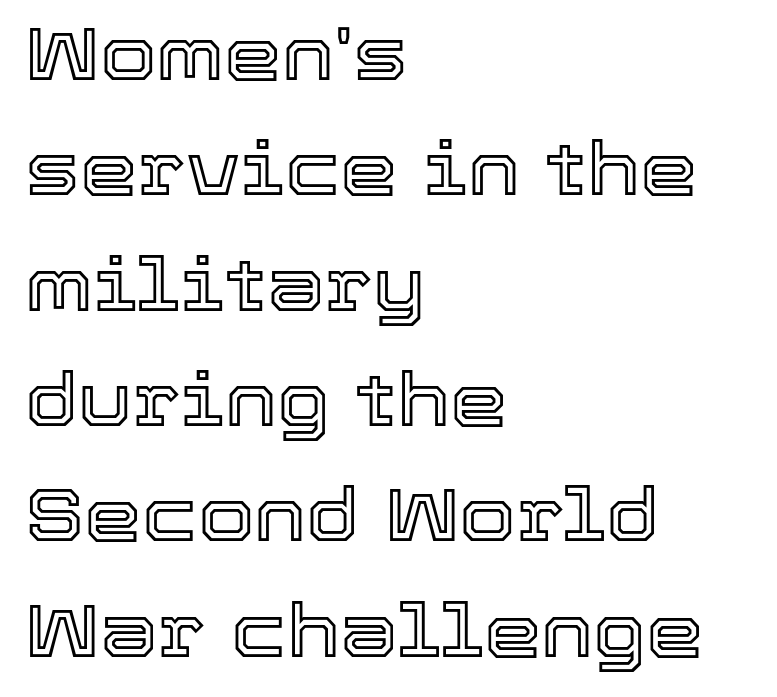
Q: Is the text italic (slanted)? A: No, it is upright.
Q: Is the text underlined? A: No.
Q: How is the paragraph aligned? A: Left-aligned.
Q: Is the spacing between letters normal or unusually wide? A: Normal.
Q: Is the spacing between lines tight, normal or loose? A: Normal.
Q: Width (condensed, normal, or wide)? A: Normal.
Q: x-height? A: Medium.
Q: Monospaced? A: No.
